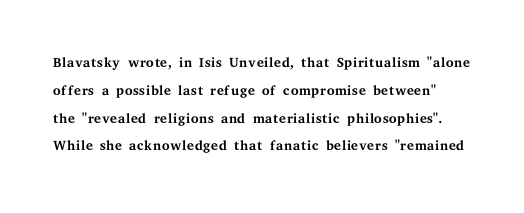
Ink coverage per letter is moderate at most. Underline: absent. The tracking reads as untouched default to a designer's eye. Does the lettering tilt? It doesn't — this is upright.
